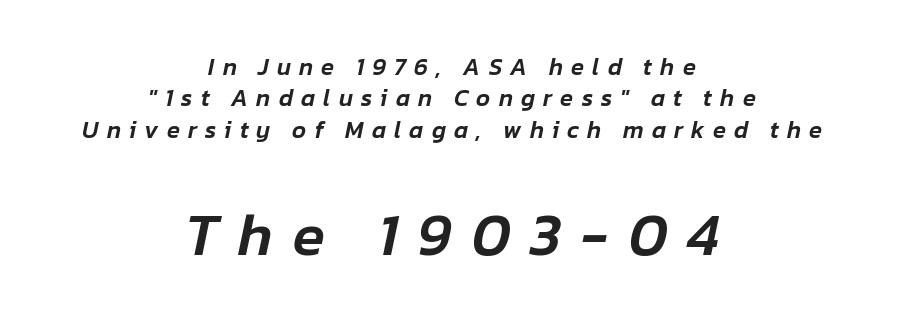
Short and long lines alike share a common midpoint. Visually, the bottom section dominates because its glyphs are scaled up. The font's italic variant was chosen for this text. The rendering uses a moderate line-height, typical for paragraphs. Glyph-to-glyph distance is far greater than everyday printed text.
